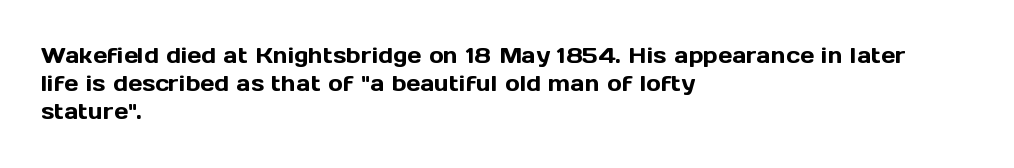
{"italic": "no", "underline": "no", "align": "left", "line_spacing": "normal", "line_spacing_ratio": 1.28, "letter_spacing": "normal", "letter_spacing_em": 0.0, "glyph_px": 22}
